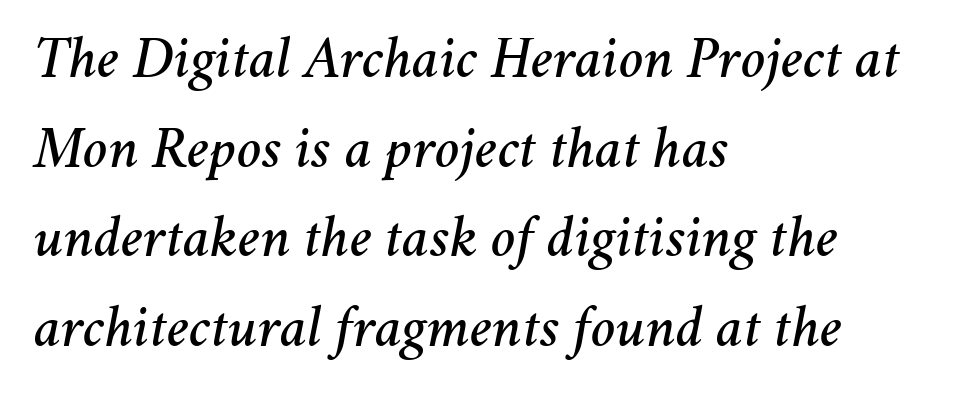
Character widths vary here, with narrow letters taking less room than wide ones. Reading down the column, the eye jumps a familiar distance to each next line. The rag falls on the right side of this text block. Does the lettering tilt? It does — this is italic.
